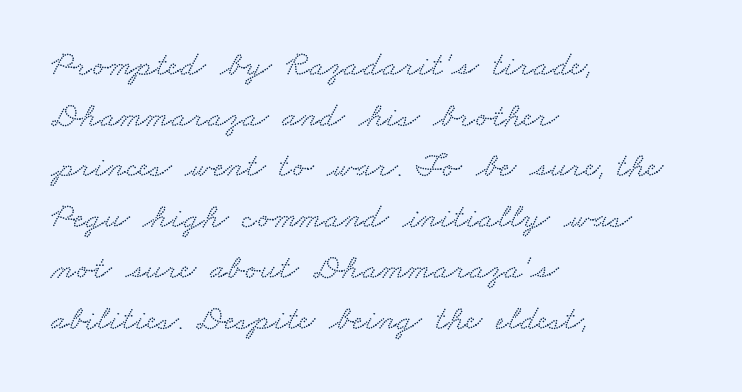
{"serif": "yes", "width": "wide", "stroke_contrast": "low", "x_height": "small", "monospaced": "no", "underline": "no", "align": "left", "line_spacing": "normal", "line_spacing_ratio": 1.45, "letter_spacing": "normal", "letter_spacing_em": 0.0, "glyph_px": 35}
